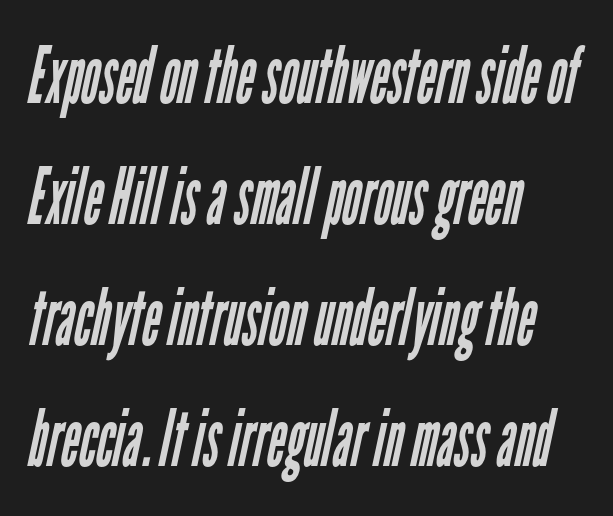
Q: Is the text bold? A: No.
Q: Is the typeface a serif or a sans-serif typeface? A: Sans-serif.
Q: Is the text underlined? A: No.
Q: How is the paragraph aligned? A: Left-aligned.
Q: Is the spacing between letters normal or unusually wide? A: Normal.
Q: Is the spacing between lines tight, normal or loose? A: Normal.
Q: Width (condensed, normal, or wide)? A: Condensed.
Q: Stroke contrast? A: Low.
Q: x-height? A: Medium.
Q: Monospaced? A: No.
